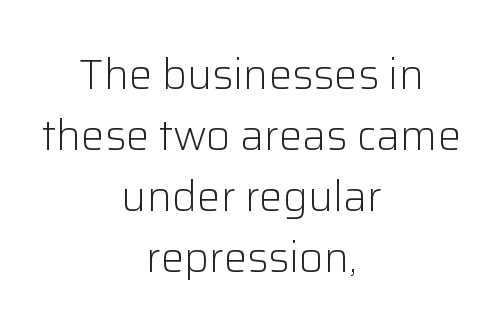
{"serif": "no", "italic": "no", "bold": "no", "weight": "light", "width": "normal", "stroke_contrast": "low", "x_height": "medium", "monospaced": "no", "underline": "no", "align": "center", "line_spacing": "normal", "line_spacing_ratio": 1.45, "letter_spacing": "normal", "letter_spacing_em": 0.0, "glyph_px": 42}
